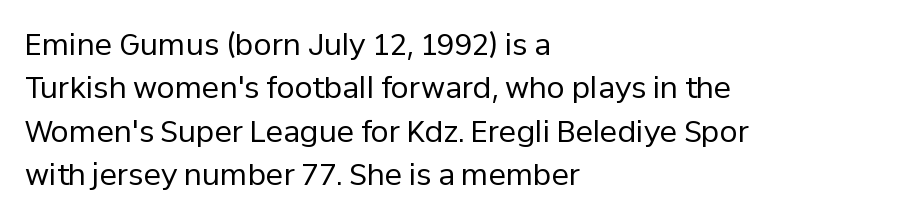
Descender tails drop into unmarked territory. This sample uses an upright cut, with every glyph sitting square on the baseline. These lines keep a tight, regular rhythm from letter to letter. Left-aligned paragraph, ragged on the right. These glyphs show unthickened strokes, regular width or finer. Check where the strokes stop: nothing finishes them off — pure sans.
